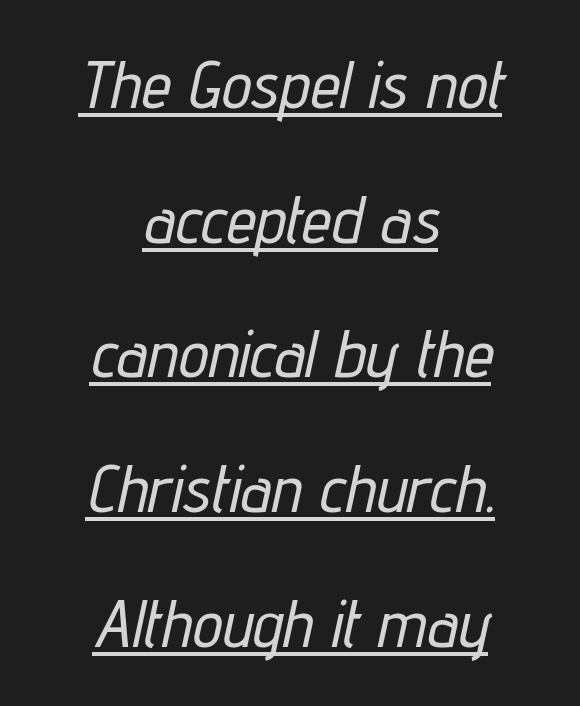
Quick note: underline on. You can tell it's italic because the verticals aren't actually vertical. These lines are centered, leaving both edges ragged. How are the letters spaced? Ordinarily, with no added tracking. Varying glyph widths throughout — classic text-font behaviour.
